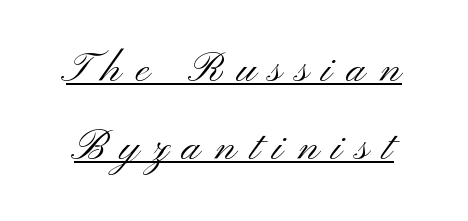
The glyphs are accompanied by a horizontal stroke just below them. Looks like regular typesetting: each glyph gets only the width it needs. Stem width sits at or under what a default text font uses. The glyphs in this specimen are sans serif.
